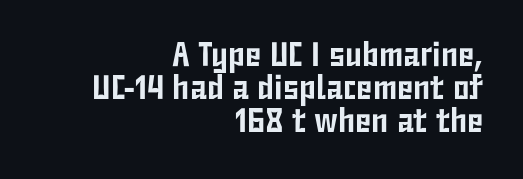
The area under the type is left untouched. Is this a sans? Yes — the strokes have no serifs. Proportional: the letters do not fall into vertical columns. This rendering leaves character spacing at its baseline value. Leading: reduced.
